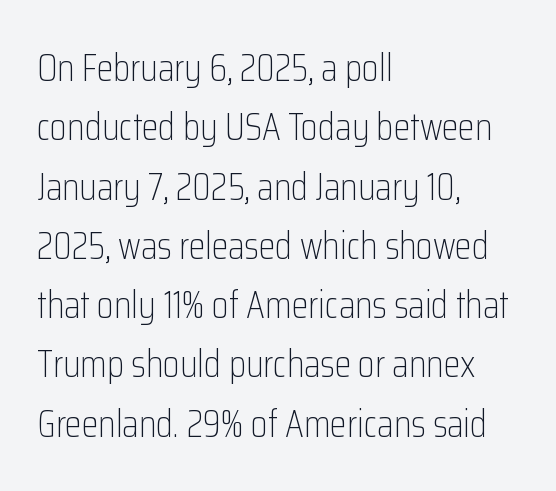
Q: Is the text bold? A: No.
Q: Is the text italic (slanted)? A: No, it is upright.
Q: Is the typeface a serif or a sans-serif typeface? A: Sans-serif.
Q: Is the text underlined? A: No.
Q: How is the paragraph aligned? A: Left-aligned.
Q: Is the spacing between letters normal or unusually wide? A: Normal.
Q: Is the spacing between lines tight, normal or loose? A: Normal.
Q: Width (condensed, normal, or wide)? A: Condensed.
Q: Stroke contrast? A: Low.
Q: x-height? A: Medium.
Q: Monospaced? A: No.
